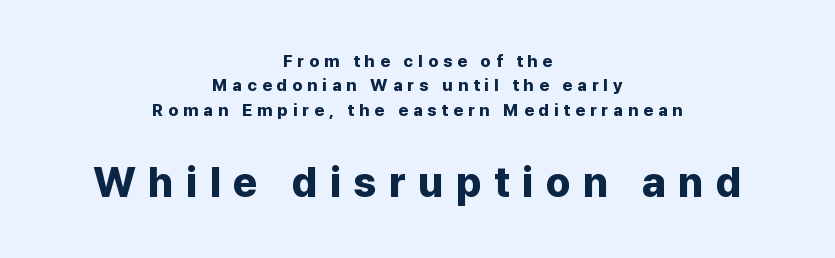
Someone cranked the tracking dial way up on this one. Evenly set lines give the paragraph a standard silhouette. This is roman type, the default non-slanted kind. Clear beneath every line of the passage. Heavy, bold letterforms. The block sitting lower on the canvas is the one with enlarged characters.
